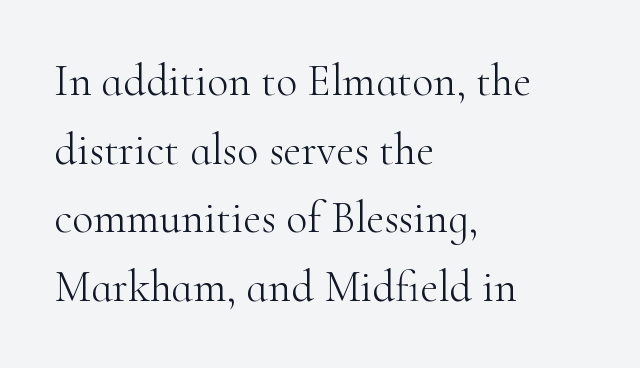
Q: Is the text bold? A: No.
Q: Is the text italic (slanted)? A: No, it is upright.
Q: Is the typeface a serif or a sans-serif typeface? A: Serif.
Q: Is the text underlined? A: No.
Q: How is the paragraph aligned? A: Left-aligned.
Q: Is the spacing between letters normal or unusually wide? A: Normal.
Q: Is the spacing between lines tight, normal or loose? A: Normal.
Q: Width (condensed, normal, or wide)? A: Normal.
Q: Stroke contrast? A: High.
Q: x-height? A: Small.
Q: Monospaced? A: No.
